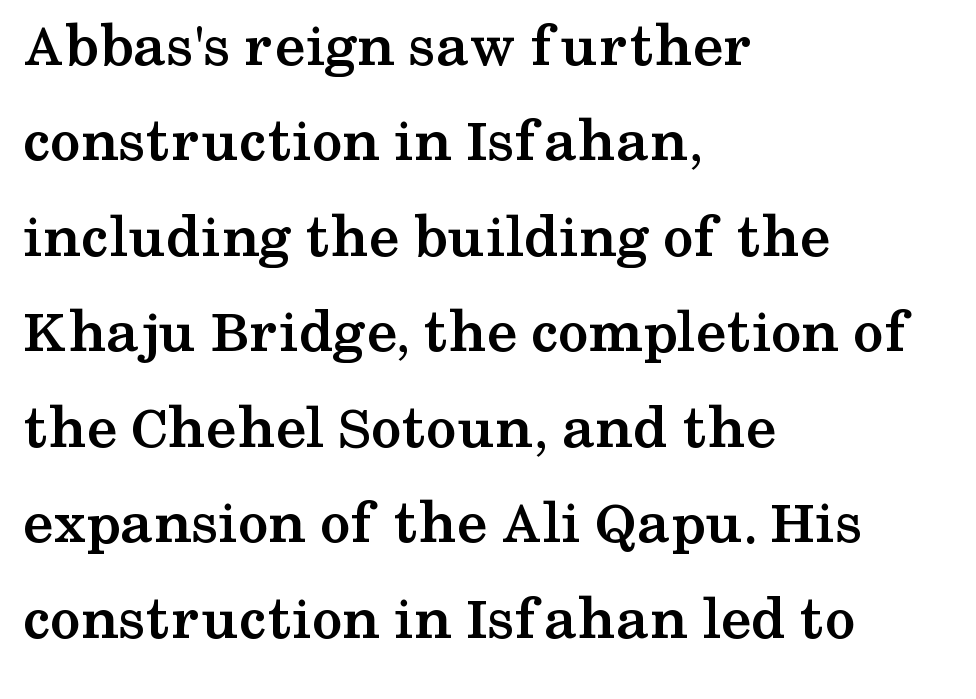
The face used here is proportionally spaced, like ordinary book or web type. Inter-character spacing is left at the font's built-in metrics. Unlike a clean sans, this face finishes its strokes with serifs. A clean baseline with only descenders dipping below it.
